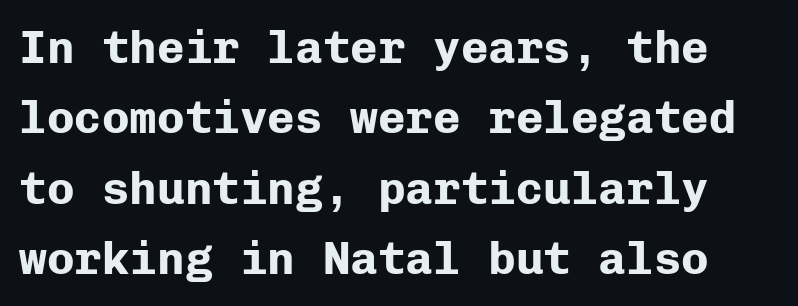
The typesetting leans heavy: a genuine bold. The type family on display is of the sans-serif kind. Successive baselines arrive at the customary interval. Spacing verdict: monospaced, one width for all characters.
